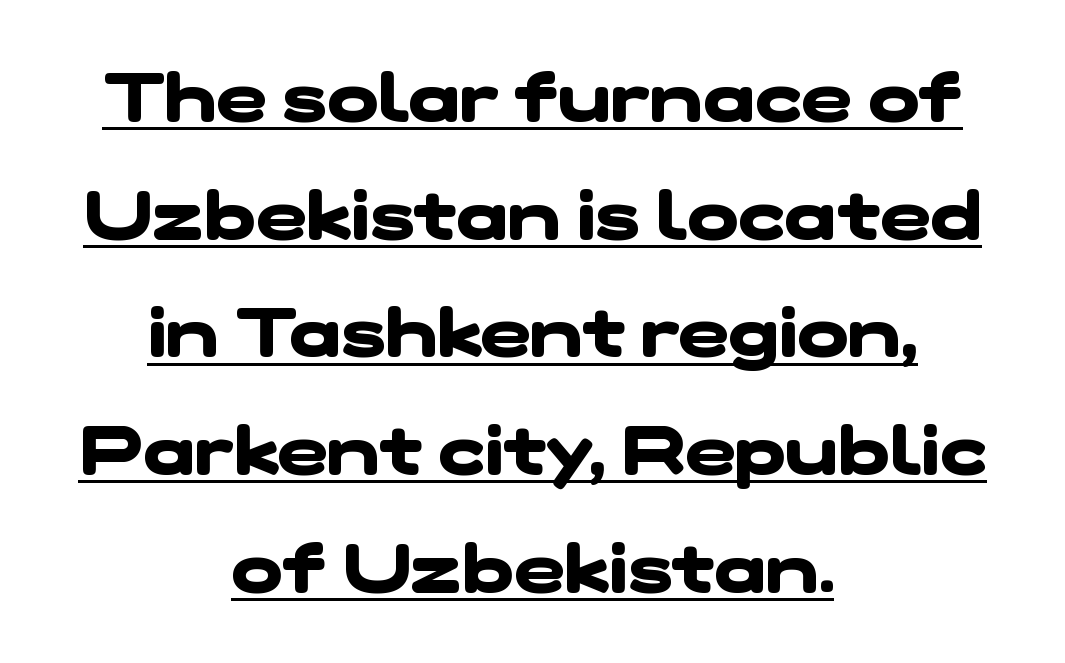
Summary of weight: heavy, a full bold. These lines are rendered in a variable-pitch font. Caption: standard tracking, unaltered. The setting favours the middle, as headings and verse often do. Font category for this specimen: sans-serif.
